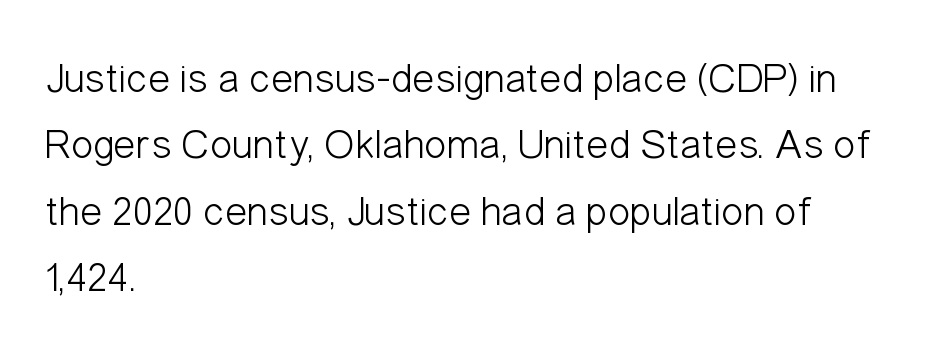
Q: Is the text bold? A: No.
Q: Is the text italic (slanted)? A: No, it is upright.
Q: Is the typeface a serif or a sans-serif typeface? A: Sans-serif.
Q: Is the text underlined? A: No.
Q: How is the paragraph aligned? A: Left-aligned.
Q: Is the spacing between letters normal or unusually wide? A: Normal.
Q: Is the spacing between lines tight, normal or loose? A: Normal.
Q: Width (condensed, normal, or wide)? A: Condensed.
Q: Stroke contrast? A: Low.
Q: x-height? A: Medium.
Q: Monospaced? A: No.
